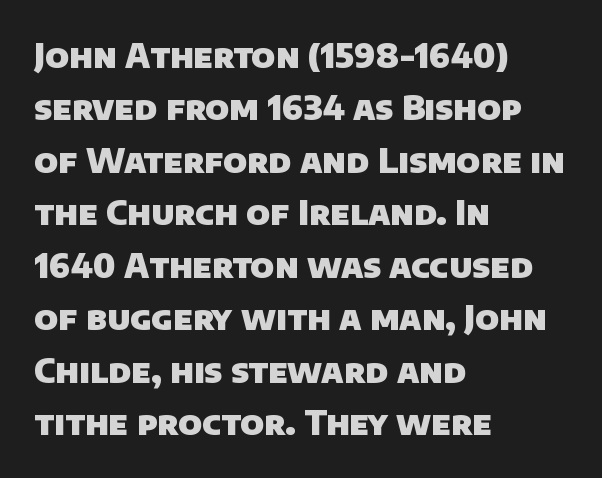
The image shows 33 px heavy sans-serif type; set left-aligned, normal line spacing (1.59x), normal letter spacing, not underlined; low stroke contrast and a large x-height.
